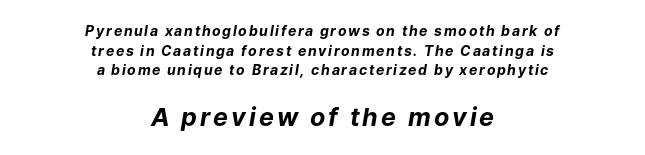
This rendering features lettering with no underline. Italic? Definitely — the glyphs are oblique. A typesetter would call this leading conventional body-copy spacing. Alignment: centered. The sample has been set heavy, in full bold. The block sitting lower on the canvas is the one with enlarged characters.
